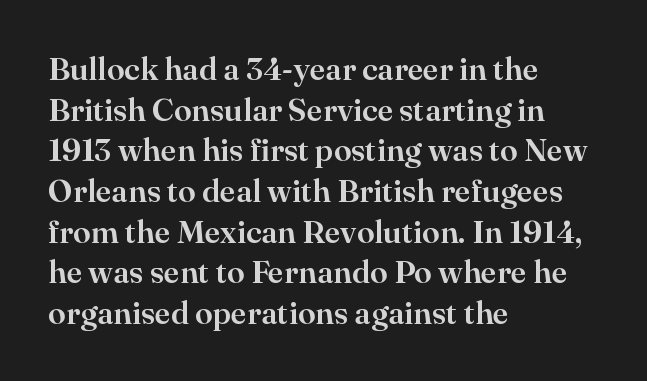
You can tell from the footed stems that serif type was used. Students, note that the glyphs here touch the page at normal intervals. Tall strokes in this sample are plumb rather than angled. A typesetter would call this proportional, since set widths differ per character.
